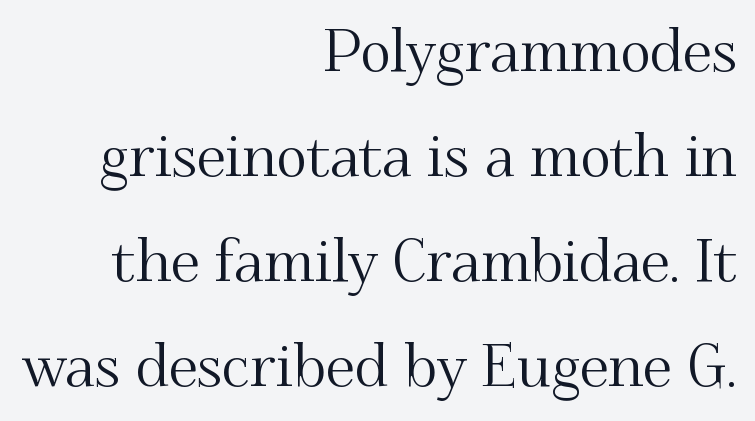
{"serif": "yes", "italic": "no", "width": "normal", "stroke_contrast": "medium", "x_height": "small", "monospaced": "no", "underline": "no", "align": "right", "line_spacing_ratio": 1.78, "letter_spacing": "normal", "letter_spacing_em": 0.0, "glyph_px": 59}
